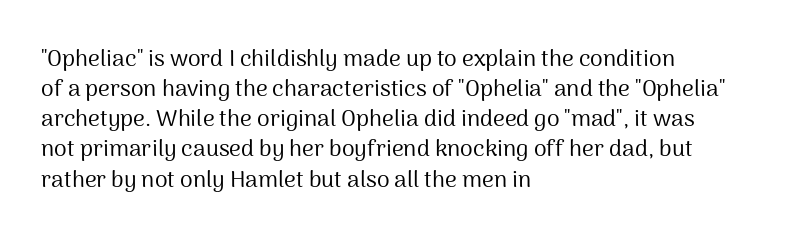
Teacher's note: observe the even left margin — that is flush-left alignment. Does extra space separate the letters? No, they use regular spacing. In terms of posture, this sample is upright. The glyphs are unaccompanied by any horizontal stroke below them. The lines sit at an ordinary, default distance from one another.
